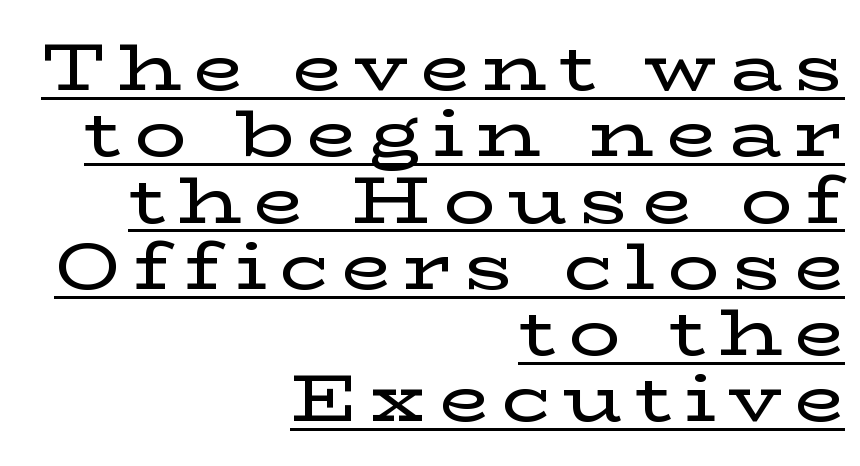
The image shows 65 px wide serif type, upright; set right-aligned, tight line spacing (1.02x), underlined; low stroke contrast and a medium x-height.
